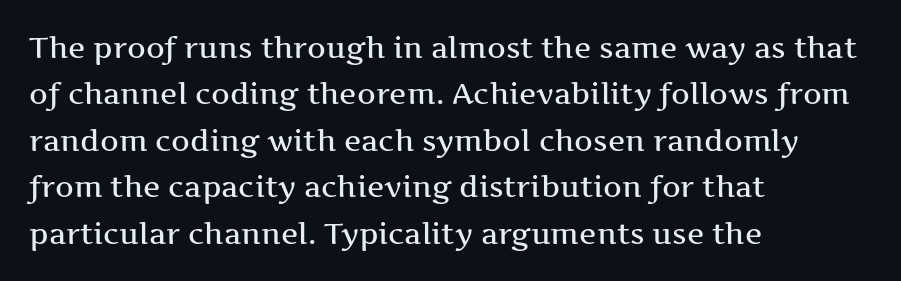
Q: Is the text italic (slanted)? A: No, it is upright.
Q: Is the typeface a serif or a sans-serif typeface? A: Serif.
Q: Is the text underlined? A: No.
Q: How is the paragraph aligned? A: Left-aligned.
Q: Is the spacing between letters normal or unusually wide? A: Normal.
Q: Is the spacing between lines tight, normal or loose? A: Normal.
Q: Width (condensed, normal, or wide)? A: Wide.
Q: Stroke contrast? A: Medium.
Q: x-height? A: Medium.
Q: Monospaced? A: No.
